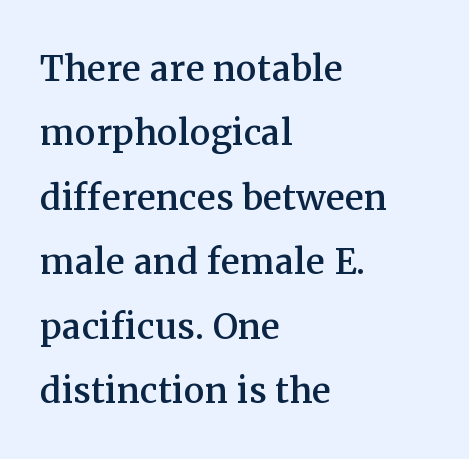
Where is the straight margin? On the left. These lines keep a tight, regular rhythm from letter to letter. Italic? Not at all — the glyphs are vertical. The type family on display is of the serif kind. Any mark beneath the type? The region is blank. If you measured baseline to baseline, you'd find a middling distance.
